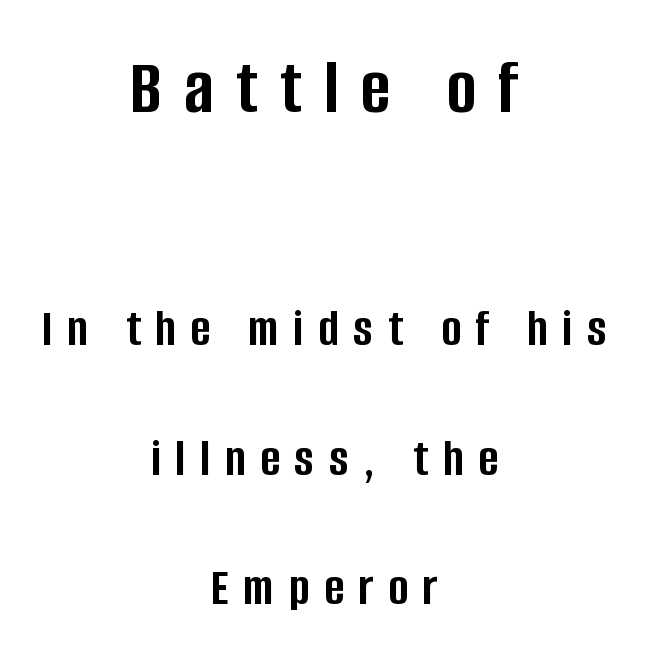
Q: Is the text bold? A: Yes.
Q: Is the text italic (slanted)? A: No, it is upright.
Q: Is the typeface a serif or a sans-serif typeface? A: Sans-serif.
Q: Is the text underlined? A: No.
Q: How is the paragraph aligned? A: Centered.
Q: Is the spacing between letters normal or unusually wide? A: Unusually wide.
Q: Is the spacing between lines tight, normal or loose? A: Loose.
Q: Which block of text is set in a larger size, the first (top) or the second (bottom)? A: The first (top) one.
Q: Width (condensed, normal, or wide)? A: Condensed.
Q: Stroke contrast? A: Low.
Q: x-height? A: Large.
Q: Monospaced? A: No.
